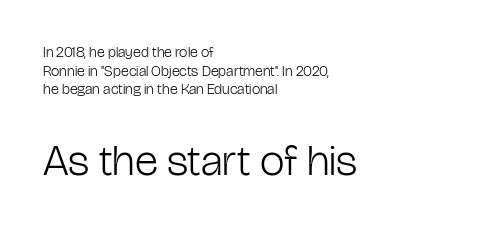
Tracking value appears to be zero — textbook default spacing. Caption: upper text group reduced, lower text group enlarged. Tall strokes in this sample are plumb rather than angled. Check where the strokes stop: nothing finishes them off — pure sans. The face used here is proportionally spaced, like ordinary book or web type. Weight: regular or lighter.
